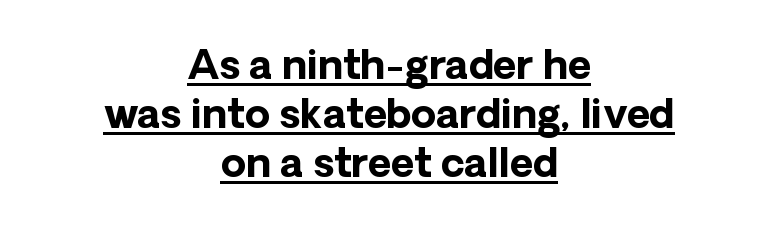
Proportional: the letters do not fall into vertical columns. Spacing between characters is what you'd get straight out of the box. Students, observe the line beneath the letters — that is underlining. Each glyph is drawn with heavy, bold strokes. The specimen reads as upright at a glance. The characters display no serif detailing; their extremities are plain.
